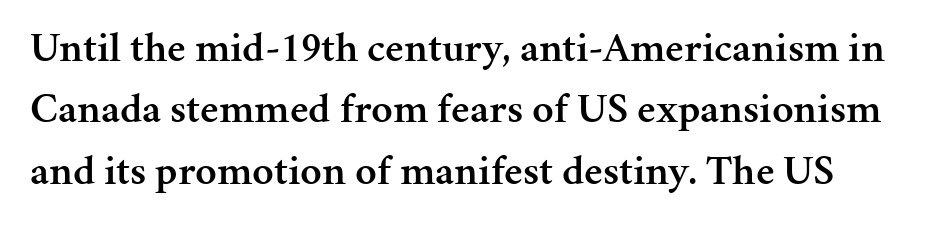
{"serif": "yes", "italic": "no", "bold": "semi", "weight": "semibold", "width": "normal", "stroke_contrast": "medium", "x_height": "medium", "monospaced": "no", "underline": "no", "line_spacing": "normal", "line_spacing_ratio": 1.46, "letter_spacing": "normal", "letter_spacing_em": 0.0, "glyph_px": 42}
